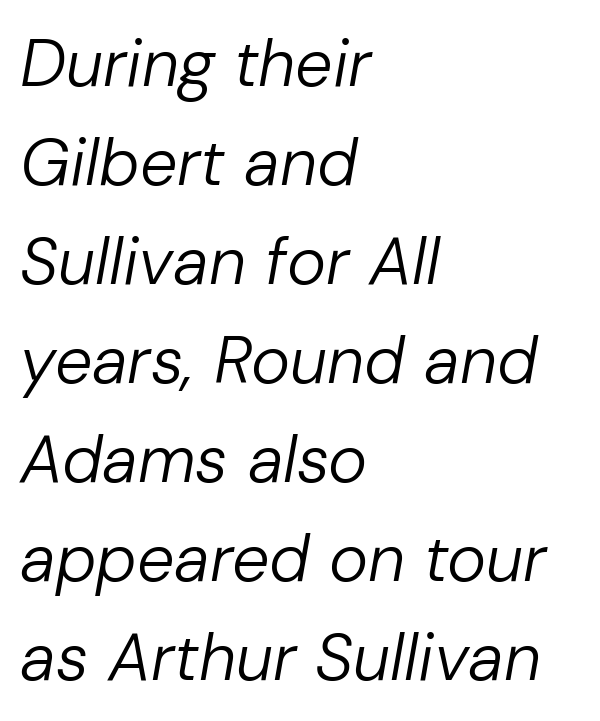
Q: Is the text bold? A: No.
Q: Is the text italic (slanted)? A: Yes, it leans right by about 10 degrees.
Q: Is the text underlined? A: No.
Q: How is the paragraph aligned? A: Left-aligned.
Q: Is the spacing between letters normal or unusually wide? A: Normal.
Q: Is the spacing between lines tight, normal or loose? A: Normal.
Q: Width (condensed, normal, or wide)? A: Normal.
Q: Stroke contrast? A: Low.
Q: x-height? A: Medium.
Q: Monospaced? A: No.
